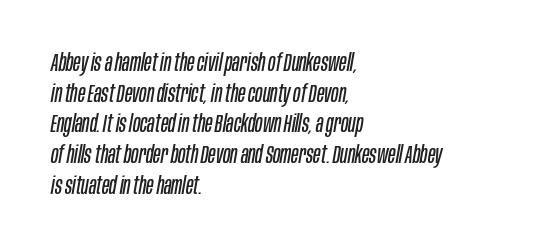
{"italic": "yes", "lean": "right", "slant_degrees": 10, "bold": "no", "underline": "no", "align": "left", "line_spacing": "normal", "line_spacing_ratio": 1.28, "letter_spacing": "normal", "letter_spacing_em": 0.0, "glyph_px": 24}
